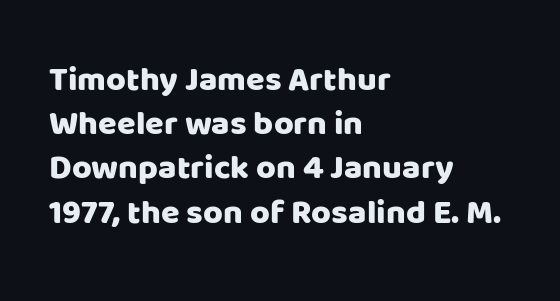
{"serif": "no", "italic": "no", "width": "normal", "stroke_contrast": "low", "x_height": "large", "monospaced": "no", "underline": "no", "align": "left", "line_spacing": "normal", "line_spacing_ratio": 1.3, "letter_spacing": "normal", "letter_spacing_em": 0.0, "glyph_px": 34}
